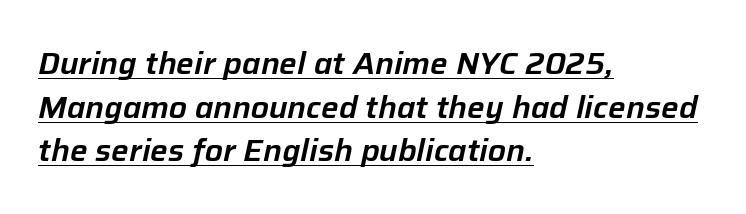
The image shows 31 px text type, italic (leaning right); set left-aligned, normal line spacing (1.41x), normal letter spacing, underlined; low stroke contrast and a medium x-height.
